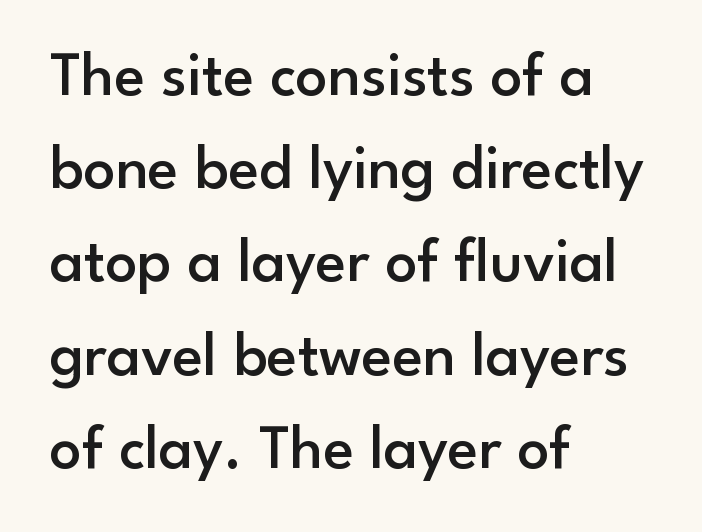
Q: Is the text bold? A: Semi-bold.
Q: Is the text italic (slanted)? A: No, it is upright.
Q: Is the typeface a serif or a sans-serif typeface? A: Sans-serif.
Q: Is the text underlined? A: No.
Q: How is the paragraph aligned? A: Left-aligned.
Q: Is the spacing between letters normal or unusually wide? A: Normal.
Q: Is the spacing between lines tight, normal or loose? A: Normal.
Q: Width (condensed, normal, or wide)? A: Normal.
Q: Stroke contrast? A: Low.
Q: x-height? A: Small.
Q: Monospaced? A: No.
